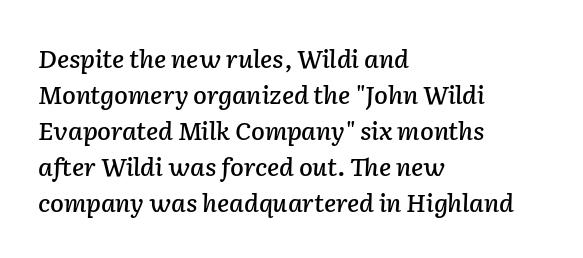
{"italic": "yes", "lean": "right", "slant_degrees": 2, "underline": "no", "align": "left", "line_spacing": "normal", "line_spacing_ratio": 1.44, "letter_spacing": "normal", "letter_spacing_em": 0.0, "glyph_px": 25}
